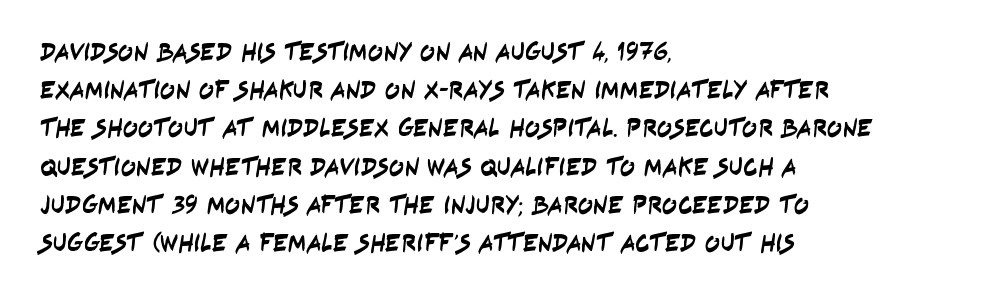
The image shows 25 px text type; set left-aligned, normal line spacing (1.53x), normal letter spacing, not underlined.
